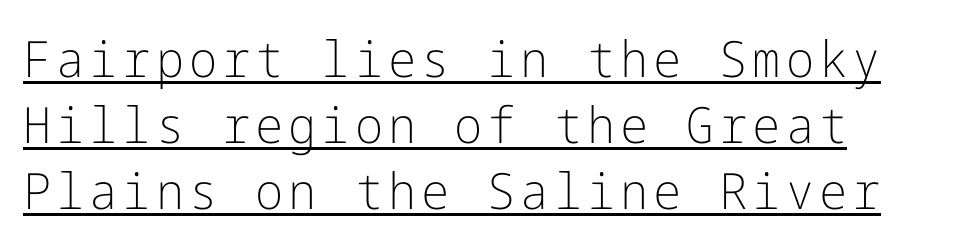
{"serif": "no", "italic": "no", "bold": "no", "weight": "light", "width": "normal", "stroke_contrast": "low", "x_height": "medium", "underline": "yes", "align": "left", "line_spacing": "normal", "line_spacing_ratio": 1.32, "glyph_px": 50}
